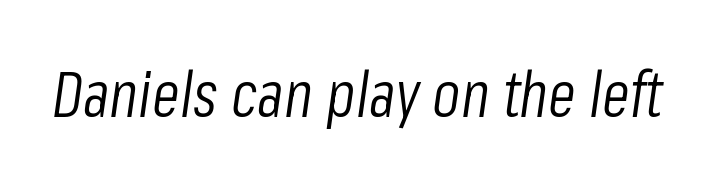
The image shows 64 px light, condensed type, italic (leaning right); set normal letter spacing, not underlined; low stroke contrast and a medium x-height.
